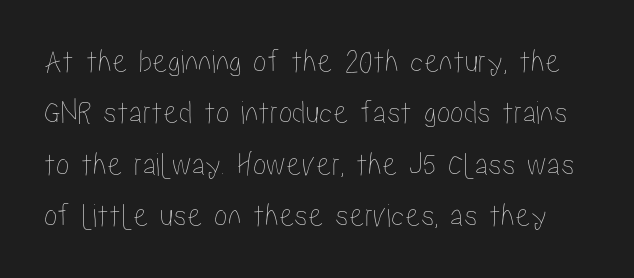
The image shows 34 px condensed type, upright; set normal line spacing (1.51x), normal letter spacing, not underlined; low stroke contrast and a medium x-height.
